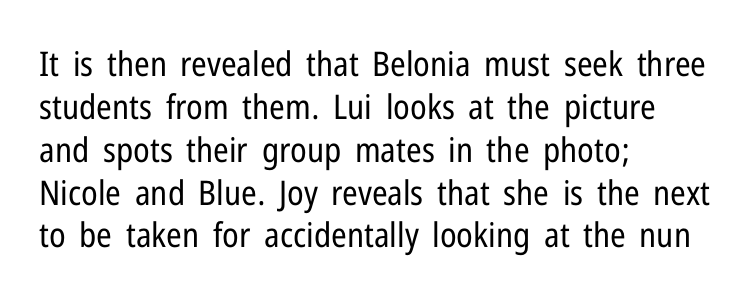
Successive baselines arrive at the customary interval. Plain, unruled lines of type. These lines are composed in type without serifs. The typesetter chose a ragged-right arrangement here.
